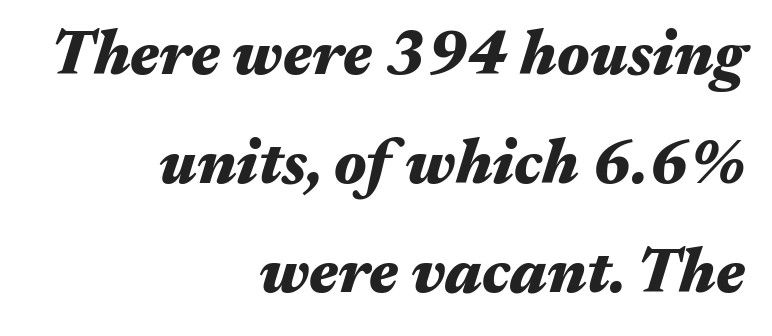
The image shows 63 px heavy, wide type, italic (leaning right); set right-aligned, line spacing 1.73x, normal letter spacing, not underlined; medium stroke contrast and a medium x-height.
